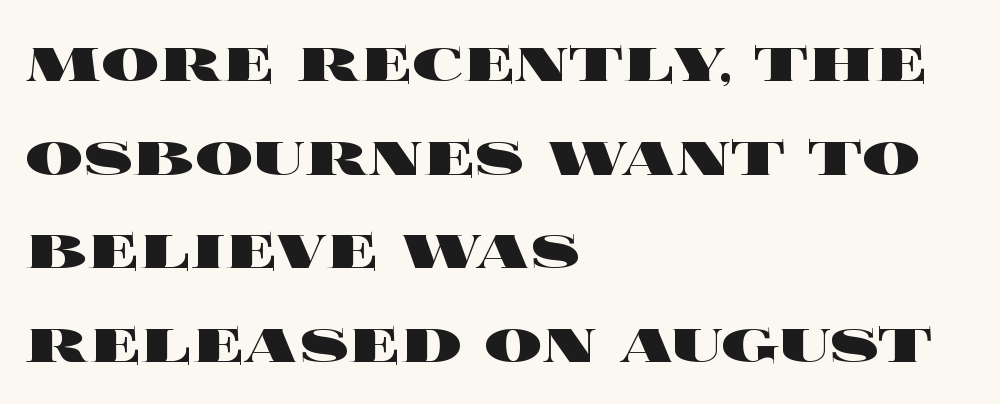
{"italic": "no", "bold": "yes", "weight": "heavy", "width": "wide", "x_height": "large", "monospaced": "no", "underline": "no", "align": "left", "line_spacing": "normal", "line_spacing_ratio": 1.3, "letter_spacing": "normal", "letter_spacing_em": 0.0, "glyph_px": 72}
